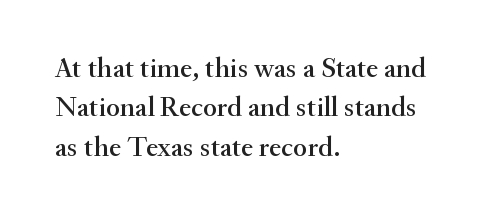
Q: Is the text italic (slanted)? A: No, it is upright.
Q: Is the typeface a serif or a sans-serif typeface? A: Serif.
Q: Is the text underlined? A: No.
Q: How is the paragraph aligned? A: Left-aligned.
Q: Is the spacing between letters normal or unusually wide? A: Normal.
Q: Is the spacing between lines tight, normal or loose? A: Normal.
Q: Width (condensed, normal, or wide)? A: Normal.
Q: Stroke contrast? A: Medium.
Q: x-height? A: Small.
Q: Monospaced? A: No.
